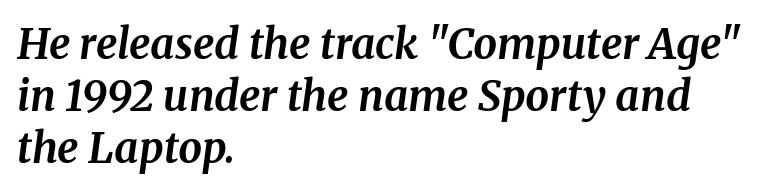
Glance below the letters and you will spot only blank space. Regarding serifs, this sample has them. In terms of letterspacing, this is plain default setting. The passage shown is typed in a proportional face where columns would drift. Plenty of ink on the page — the face is bold.
